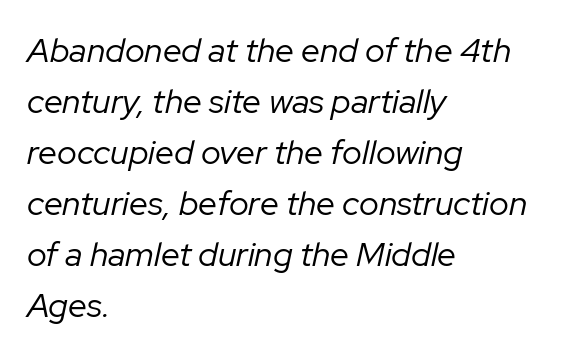
The leading is moderate, giving the passage an even texture. Spacing verdict: proportional, widths tailored to each character. Tall strokes in this sample are angled rather than plumb. Observe the ordinary spacing: letters are neighbours, not strangers.
